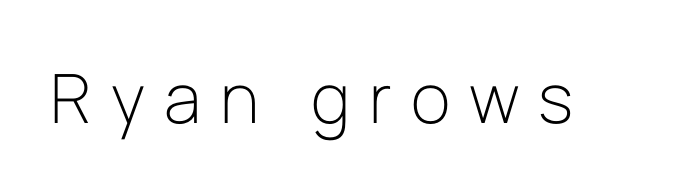
Q: Is the text bold? A: No.
Q: Is the text italic (slanted)? A: No, it is upright.
Q: Is the typeface a serif or a sans-serif typeface? A: Sans-serif.
Q: Is the text underlined? A: No.
Q: Is the spacing between letters normal or unusually wide? A: Unusually wide.
Q: Width (condensed, normal, or wide)? A: Normal.
Q: Stroke contrast? A: Low.
Q: x-height? A: Medium.
Q: Monospaced? A: No.
